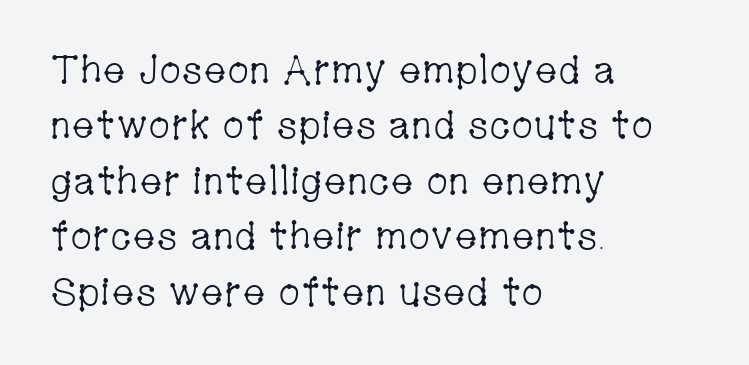
{"serif": "yes", "italic": "no", "bold": "no", "weight": "light", "width": "condensed", "stroke_contrast": "low", "x_height": "medium", "monospaced": "no", "underline": "no", "align": "left", "line_spacing": "normal", "line_spacing_ratio": 1.42, "letter_spacing": "normal", "letter_spacing_em": 0.0, "glyph_px": 39}
